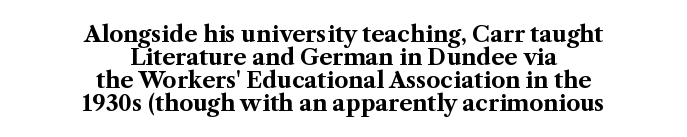
{"italic": "no", "bold": "yes", "underline": "no", "align": "center", "line_spacing": "tight", "line_spacing_ratio": 1.04, "letter_spacing": "normal", "letter_spacing_em": 0.0, "glyph_px": 22}
